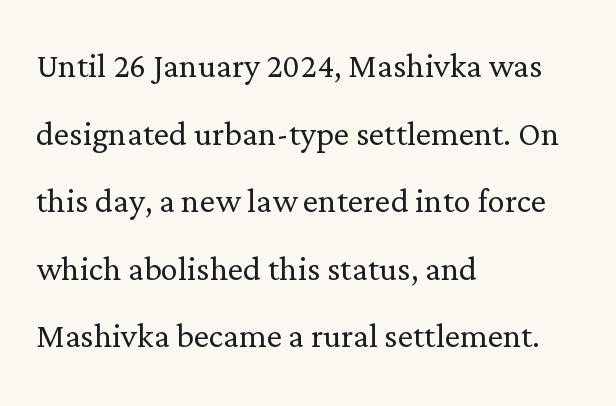
This rendering leaves character spacing at its baseline value. Note the varied advance widths — an 'i' is clearly narrower than an 'm'. A roman cut, with each character standing at attention. Serifs: yes, visible at the terminals of the letterforms. Leading: standard.
